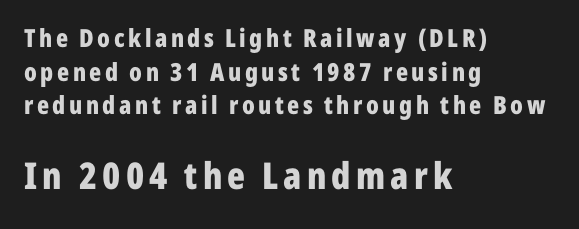
Rule under the text: the space is simply empty. Each line starts at the same left margin while the right side varies. This is heavy type, rendered in bold. The passage shown is typed in a proportional face where columns would drift. Posture: upright roman. Of the two passages, the one underneath uses the larger point size.
